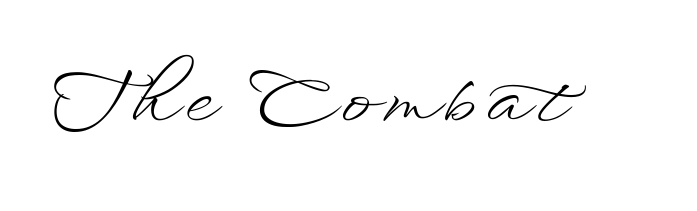
Each letter keeps its own natural width here, so spacing adapts to shape. The string is rendered with underlining switched off. Caption: face not bold, strokes unweighted.
